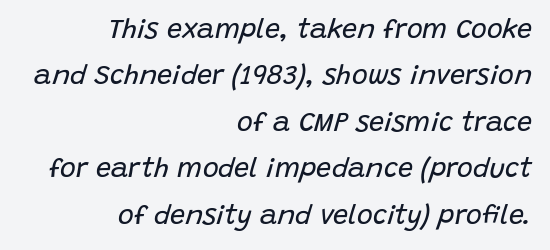
{"italic": "yes", "lean": "right", "slant_degrees": 15, "bold": "no", "underline": "no", "align": "right", "line_spacing_ratio": 1.72, "letter_spacing": "normal", "letter_spacing_em": 0.0, "glyph_px": 27}
